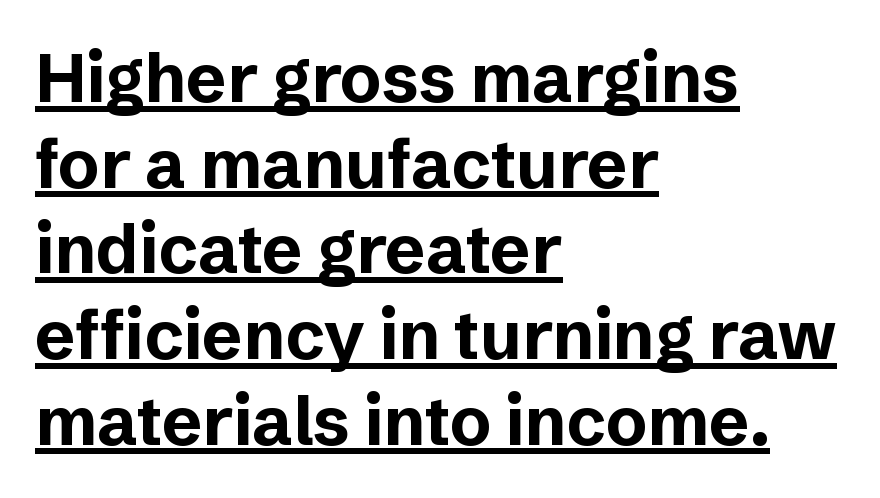
{"serif": "no", "italic": "no", "bold": "yes", "weight": "bold", "width": "normal", "stroke_contrast": "low", "x_height": "medium", "monospaced": "no", "underline": "yes", "align": "left", "line_spacing": "normal", "line_spacing_ratio": 1.26, "letter_spacing": "normal", "letter_spacing_em": 0.0, "glyph_px": 68}
